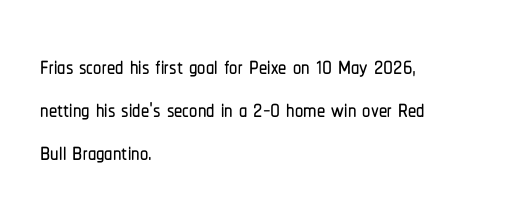
Q: Is the text italic (slanted)? A: No, it is upright.
Q: Is the typeface a serif or a sans-serif typeface? A: Sans-serif.
Q: Is the text underlined? A: No.
Q: How is the paragraph aligned? A: Left-aligned.
Q: Is the spacing between letters normal or unusually wide? A: Normal.
Q: Is the spacing between lines tight, normal or loose? A: Normal.
Q: Width (condensed, normal, or wide)? A: Condensed.
Q: Stroke contrast? A: Low.
Q: x-height? A: Medium.
Q: Monospaced? A: No.
